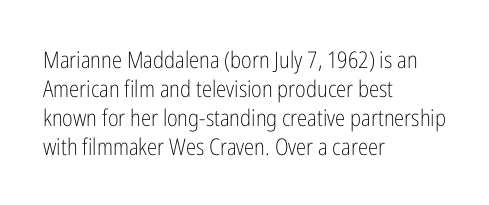
The image shows 23 px text type, upright; set left-aligned, normal line spacing (1.26x), normal letter spacing, not underlined.
